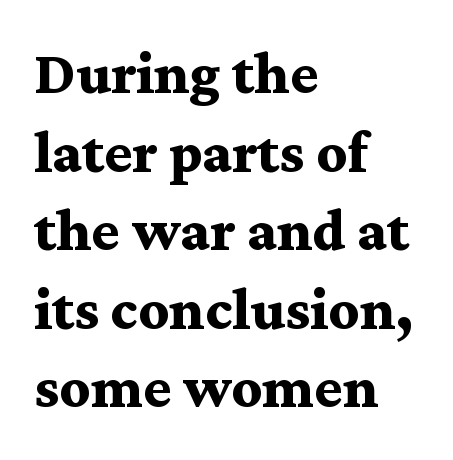
The image shows 60 px bold, wide serif type, upright; set left-aligned, normal line spacing (1.31x), normal letter spacing, not underlined; medium stroke contrast and a medium x-height.
